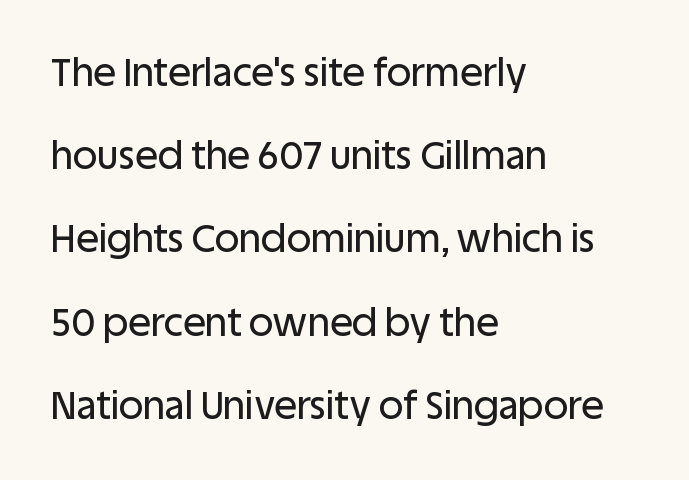
{"serif": "no", "italic": "no", "width": "normal", "stroke_contrast": "low", "x_height": "large", "monospaced": "no", "underline": "no", "align": "left", "line_spacing": "loose", "line_spacing_ratio": 2.19, "letter_spacing": "normal", "letter_spacing_em": 0.0, "glyph_px": 38}
